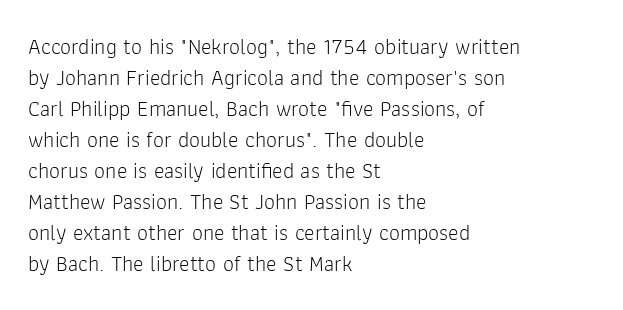
Q: Is the text bold? A: No.
Q: Is the text italic (slanted)? A: No, it is upright.
Q: Is the text underlined? A: No.
Q: How is the paragraph aligned? A: Left-aligned.
Q: Is the spacing between letters normal or unusually wide? A: Normal.
Q: Is the spacing between lines tight, normal or loose? A: Normal.
